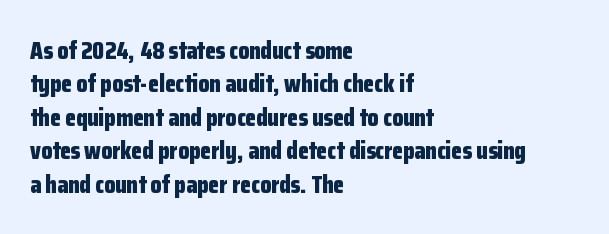
Notice how the passage keeps a crisp vertical edge on the left only. Ordinary non-slanted type is in use. This sample uses plain, unmodified letter spacing. Strong, thick strokes mark this as bold type. Normally led — the rows are evenly, conventionally spaced.
